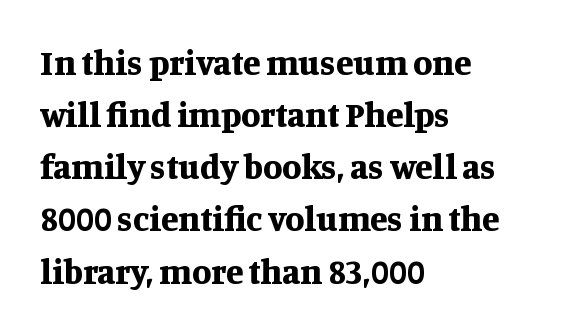
Honestly, there is no underline to notice here at all. Posture: straight, roman, zero tilt. The rendering keeps characters at their native spacing. Thick stems and heavy bowls — unmistakably bold.
